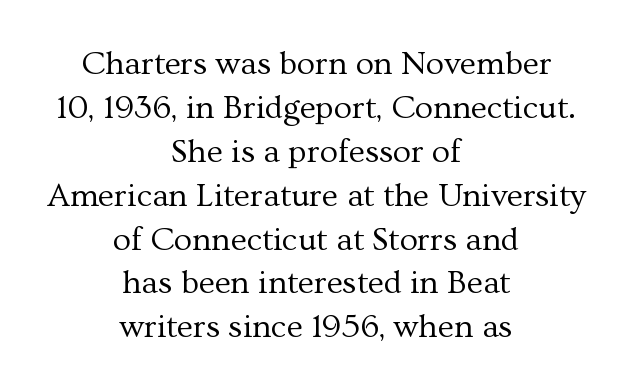
Q: Is the text bold? A: No.
Q: Is the text italic (slanted)? A: No, it is upright.
Q: Is the typeface a serif or a sans-serif typeface? A: Serif.
Q: Is the text underlined? A: No.
Q: How is the paragraph aligned? A: Centered.
Q: Is the spacing between letters normal or unusually wide? A: Normal.
Q: Is the spacing between lines tight, normal or loose? A: Normal.
Q: Width (condensed, normal, or wide)? A: Normal.
Q: Stroke contrast? A: Medium.
Q: x-height? A: Medium.
Q: Monospaced? A: No.
